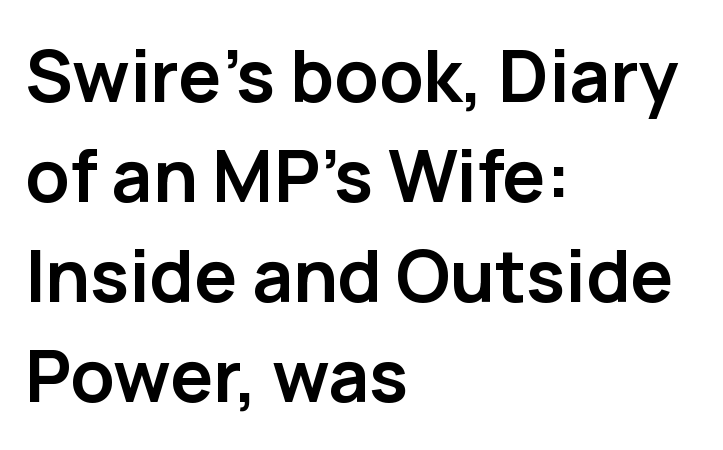
{"serif": "no", "italic": "no", "bold": "yes", "weight": "semibold", "width": "normal", "stroke_contrast": "low", "x_height": "medium", "monospaced": "no", "underline": "no", "align": "left", "line_spacing": "normal", "line_spacing_ratio": 1.39, "letter_spacing": "normal", "letter_spacing_em": 0.0, "glyph_px": 72}
